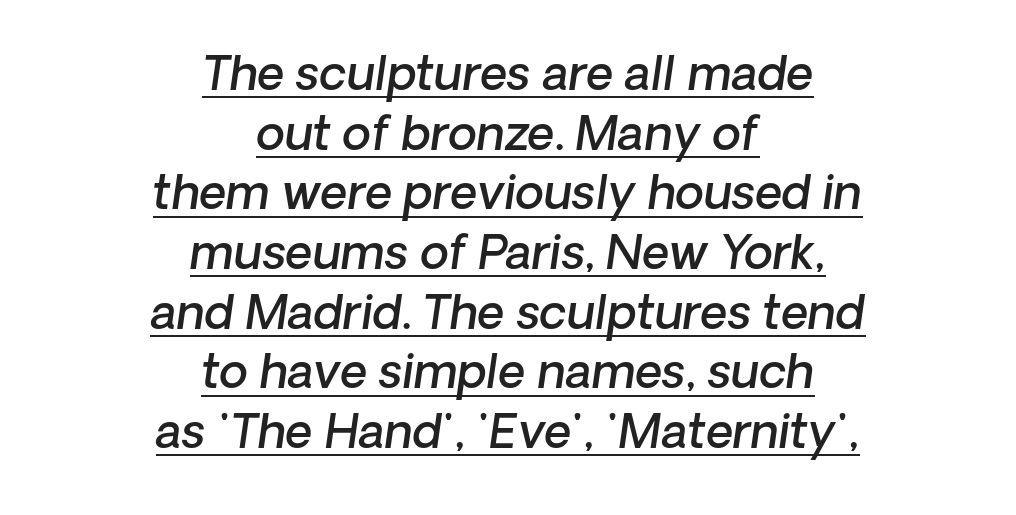
Q: Is the text bold? A: Semi-bold.
Q: Is the typeface a serif or a sans-serif typeface? A: Sans-serif.
Q: Is the text underlined? A: Yes.
Q: How is the paragraph aligned? A: Centered.
Q: Is the spacing between letters normal or unusually wide? A: Normal.
Q: Is the spacing between lines tight, normal or loose? A: Normal.
Q: Width (condensed, normal, or wide)? A: Normal.
Q: Stroke contrast? A: Low.
Q: x-height? A: Medium.
Q: Monospaced? A: No.
